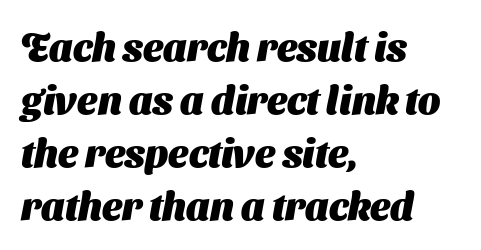
Q: Is the text bold? A: Yes.
Q: Is the typeface a serif or a sans-serif typeface? A: Sans-serif.
Q: Is the text underlined? A: No.
Q: How is the paragraph aligned? A: Left-aligned.
Q: Is the spacing between letters normal or unusually wide? A: Normal.
Q: Is the spacing between lines tight, normal or loose? A: Normal.
Q: Width (condensed, normal, or wide)? A: Normal.
Q: Stroke contrast? A: Medium.
Q: x-height? A: Medium.
Q: Monospaced? A: No.
